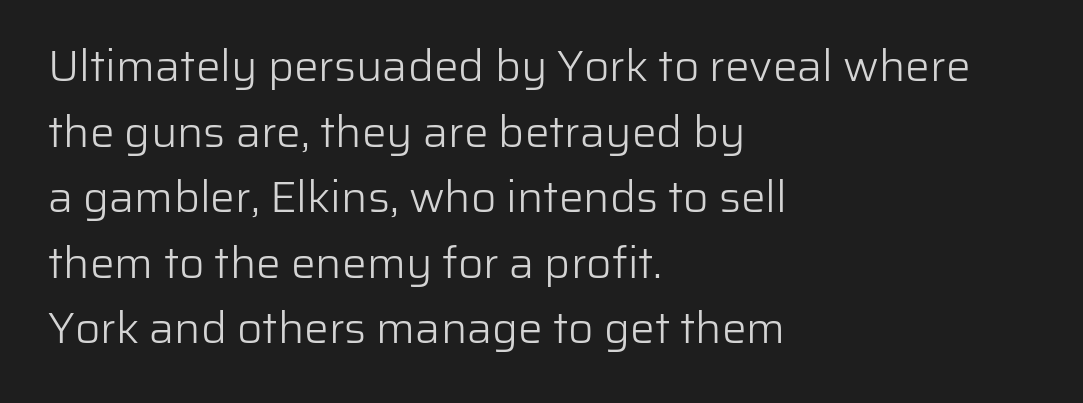
The image shows 44 px light sans-serif type, upright; set left-aligned, normal line spacing (1.49x), normal letter spacing, not underlined; low stroke contrast and a medium x-height.
